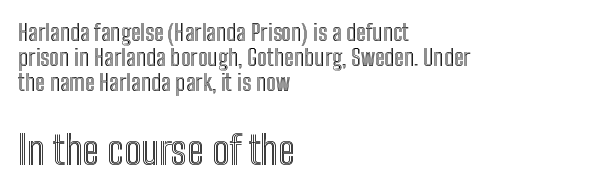
Q: Is the text italic (slanted)? A: No, it is upright.
Q: Is the text underlined? A: No.
Q: How is the paragraph aligned? A: Left-aligned.
Q: Is the spacing between letters normal or unusually wide? A: Normal.
Q: Is the spacing between lines tight, normal or loose? A: Tight.
Q: Which block of text is set in a larger size, the first (top) or the second (bottom)? A: The second (bottom) one.
Q: Width (condensed, normal, or wide)? A: Condensed.
Q: x-height? A: Medium.
Q: Monospaced? A: No.
